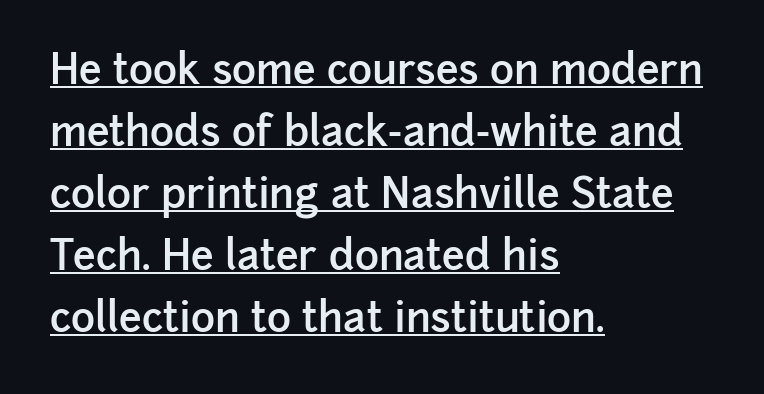
Is the type bold? Partly — it's a semibold, heavier than regular but not fully bold. Regular leading. Typographically, this falls in the sans-serif category. Posture: straight, roman, zero tilt. Here the designer chose a conventional face with non-uniform glyph widths.
